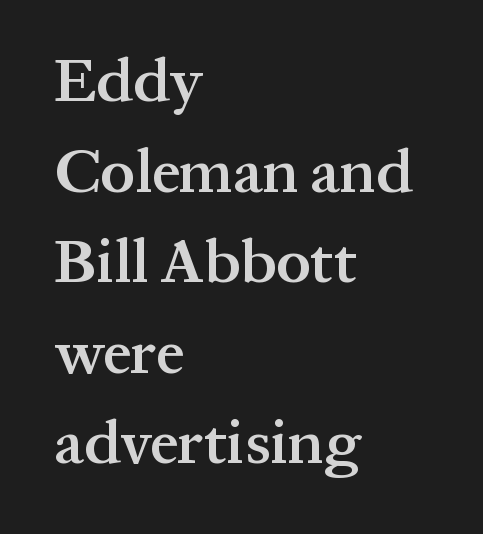
{"serif": "yes", "italic": "no", "bold": "semi", "weight": "semibold", "width": "normal", "stroke_contrast": "medium", "x_height": "medium", "monospaced": "no", "underline": "no", "align": "left", "line_spacing": "normal", "line_spacing_ratio": 1.46, "letter_spacing": "normal", "letter_spacing_em": 0.0, "glyph_px": 62}
